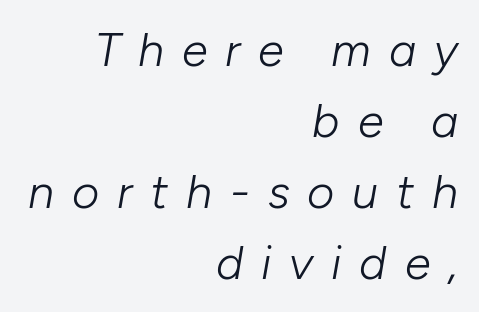
{"italic": "yes", "lean": "right", "slant_degrees": 10, "bold": "no", "weight": "light", "width": "normal", "stroke_contrast": "low", "x_height": "medium", "monospaced": "no", "underline": "no", "align": "right", "line_spacing": "normal", "line_spacing_ratio": 1.51, "letter_spacing": "wide", "letter_spacing_em": 0.38, "glyph_px": 47}
